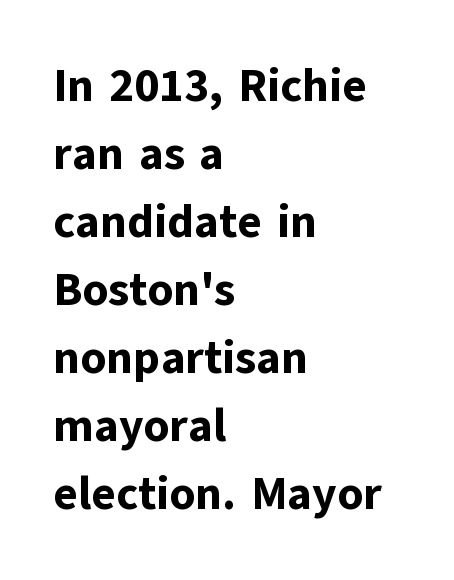
{"serif": "no", "italic": "no", "bold": "yes", "weight": "bold", "width": "normal", "stroke_contrast": "low", "x_height": "medium", "monospaced": "no", "underline": "no", "align": "left", "line_spacing": "normal", "line_spacing_ratio": 1.48, "letter_spacing": "normal", "letter_spacing_em": 0.0, "glyph_px": 46}
